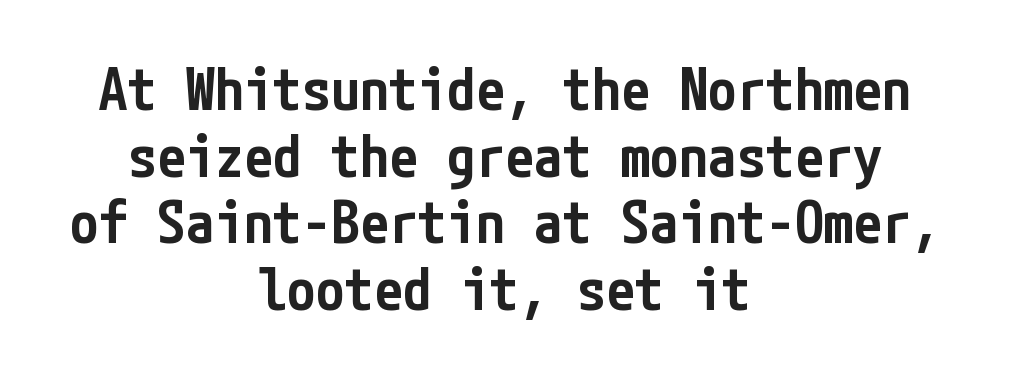
The foot of each line stays bare and open. This rendering employs a face without finishing strokes, i.e., a sans-serif. The lines in this sample share a center point and differ in where they start and stop. Tall strokes in this sample are plumb rather than angled. Students, observe: this is what under-led, compact text looks like.
